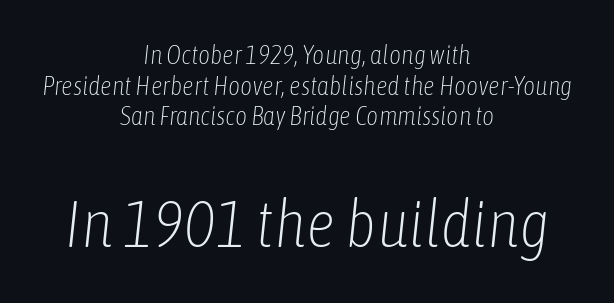
Q: Is the text bold? A: No.
Q: Is the text italic (slanted)? A: Yes, it leans right by about 6 degrees.
Q: Is the text underlined? A: No.
Q: How is the paragraph aligned? A: Centered.
Q: Is the spacing between letters normal or unusually wide? A: Normal.
Q: Which block of text is set in a larger size, the first (top) or the second (bottom)? A: The second (bottom) one.
Q: Width (condensed, normal, or wide)? A: Condensed.
Q: Stroke contrast? A: Low.
Q: x-height? A: Medium.
Q: Monospaced? A: No.
